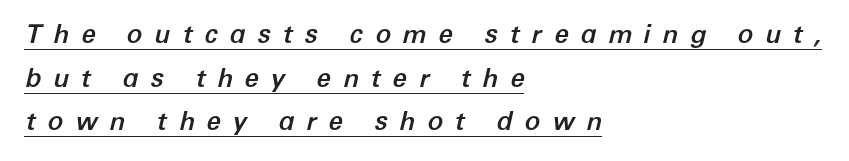
The image shows 26 px text type, italic (leaning right); set left-aligned, normal line spacing (1.68x), unusually wide letter spacing (+0.45 em), underlined.
